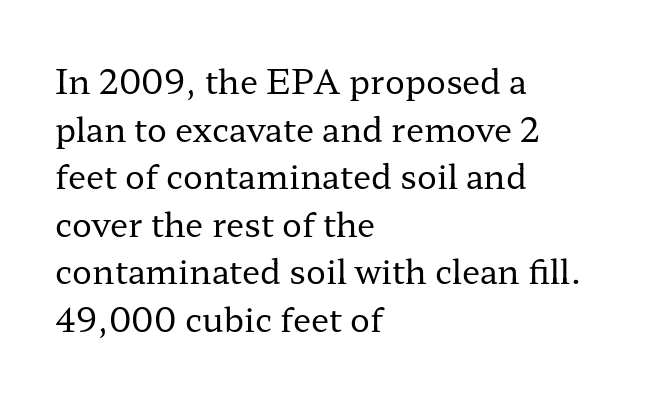
The image shows 33 px regular-weight, wide serif type, upright; set left-aligned, normal line spacing (1.44x), normal letter spacing, not underlined; low stroke contrast and a medium x-height.
